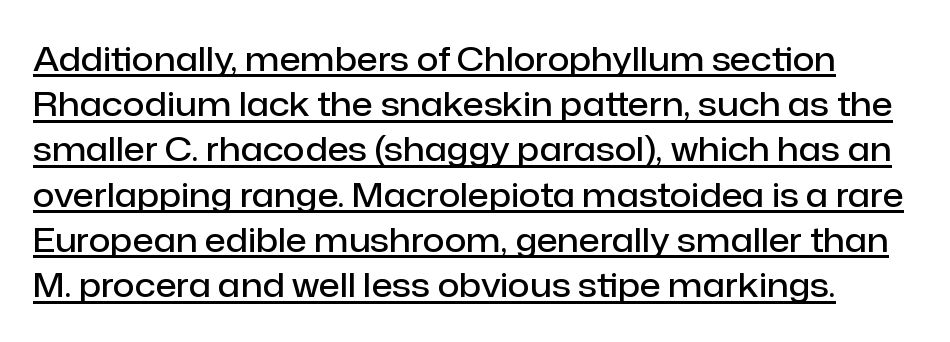
Ascenders rise straight up at ninety degrees. Standard letterfit; no display-style spreading of the glyphs. The face used here is a semibold: visibly heavier than regular, lighter than bold. The passage shown is underscored from start to finish. Typographically, this falls in the sans-serif category. The designer left line spacing at the default.
